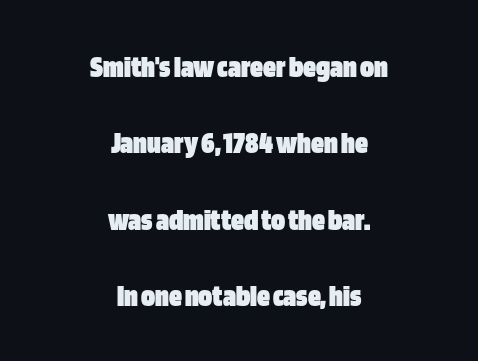
The image shows 32 px heavy, condensed sans-serif type, upright; set centered, loose line spacing (2.39x), normal letter spacing, not underlined; low stroke contrast and a large x-height.
